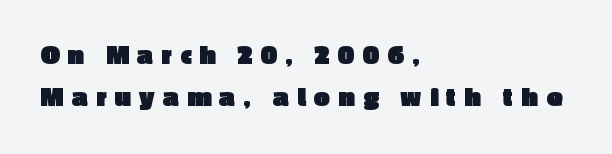
Just letters on the line, the space beneath them empty. Grotesque or geometric, the face here clearly has no serifs. The letters advance in unequal steps, a hallmark of proportional type. One-word summary of the alignment: left.
